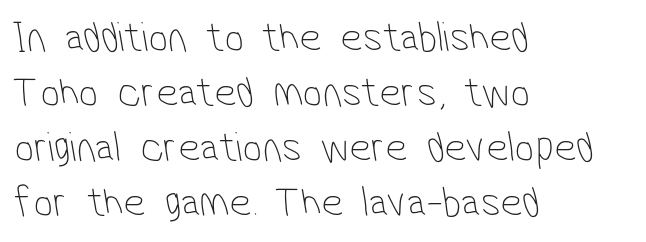
The setting favours the left margin, as ordinary paragraphs usually do. Underline: absent. Is the type heavy? It reads as light-to-regular instead. Regular leading. A typesetter would label this face a sans. There is no visible air inserted between adjacent glyphs.
